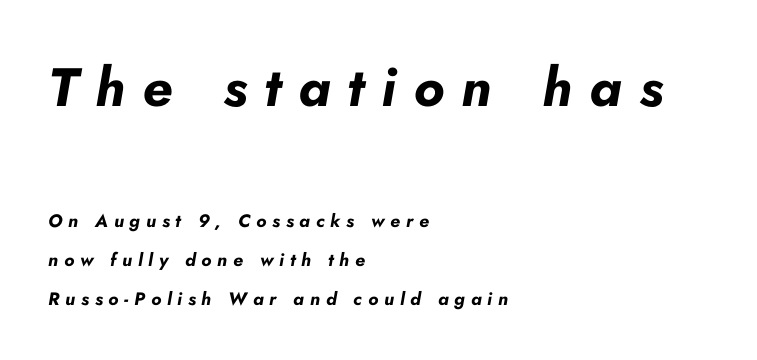
The image shows 54 px bold type, italic (leaning right); set left-aligned, loose line spacing (2.15x), unusually wide letter spacing (+0.32 em), not underlined; the first (top) block is 3.0x larger; low stroke contrast and a small x-height.
